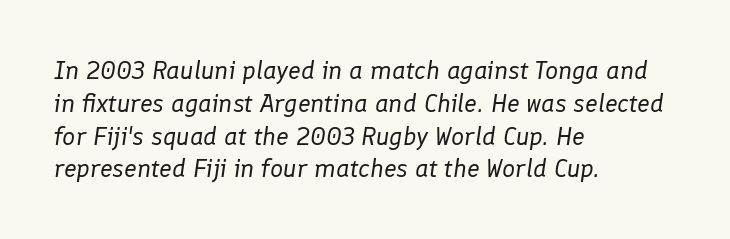
The image shows 26 px text type, italic (leaning right); set left-aligned, normal line spacing (1.26x), normal letter spacing, not underlined.
